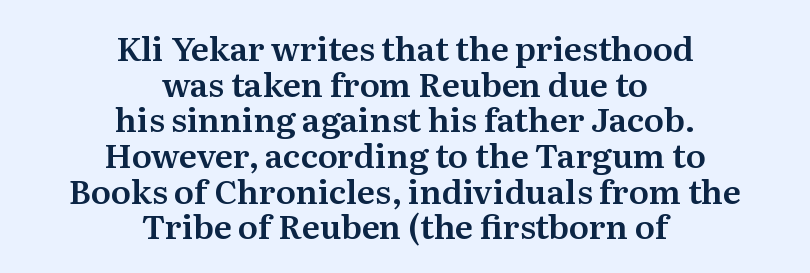
Bare-footed words on every line. Type style note: has serifs. The horizontal fit of the characters is conventional and even. This sample has the flowing, uneven cadence of proportional lettering.
